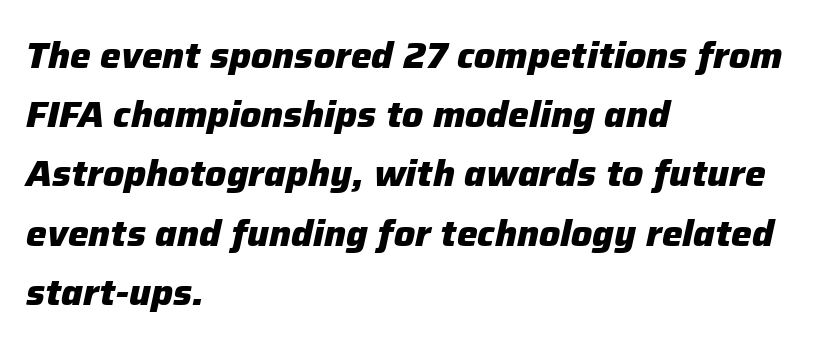
Do the characters align in a grid? No, the font is proportional. Strokes here are thick enough to call this a true bold. Italic? Definitely — the glyphs are oblique. Does the leading feel generous? No, just average. If you drew a ruler down the left edge, every line would touch it.
